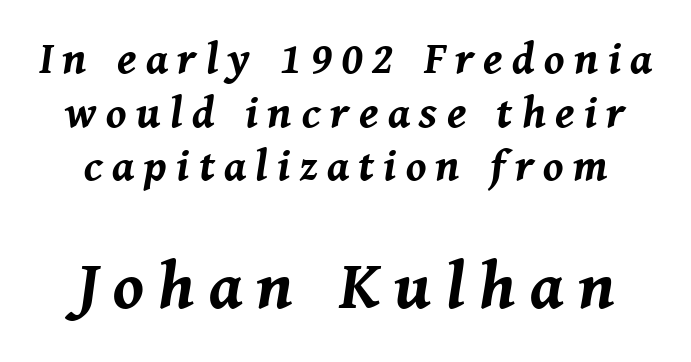
Each row of text sits above clean, open space. The block sitting lower on the canvas is the one with enlarged characters. An italicized treatment has been applied to the whole sample. Here the designer chose a conventional face with non-uniform glyph widths. On the weight axis this lands at bold, roughly 700. Display-style spreading of the glyphs; the letterfit is very open.
